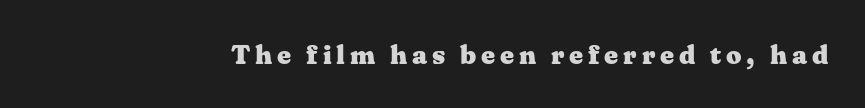
The lettering holds an erect, upright posture throughout. Check the space under the baseline: it is left empty. Does the weight exceed regular? Yes, all the way to bold.
